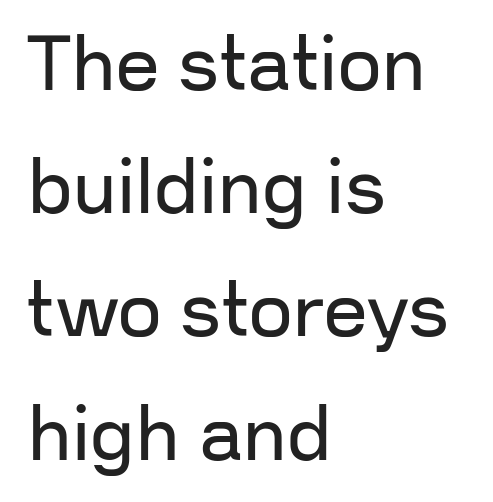
Visually the block forms a straight wall on the left and a jagged coastline on the right. A quiet, ordinary-to-light weight characterises the typeface. A typesetter would call this proportional, since set widths differ per character. Posture: straight, roman, zero tilt. Does the leading feel generous? No, just average. Check the space under the baseline: it is left empty.
